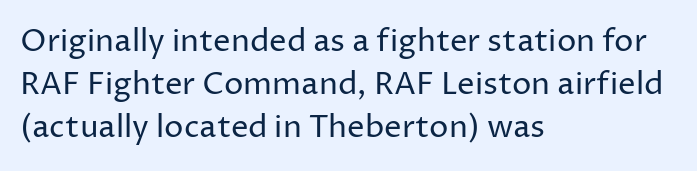
Q: Is the text bold? A: No.
Q: Is the text italic (slanted)? A: No, it is upright.
Q: Is the typeface a serif or a sans-serif typeface? A: Sans-serif.
Q: Is the text underlined? A: No.
Q: How is the paragraph aligned? A: Left-aligned.
Q: Is the spacing between letters normal or unusually wide? A: Normal.
Q: Is the spacing between lines tight, normal or loose? A: Normal.
Q: Width (condensed, normal, or wide)? A: Normal.
Q: Stroke contrast? A: Low.
Q: x-height? A: Medium.
Q: Monospaced? A: No.
